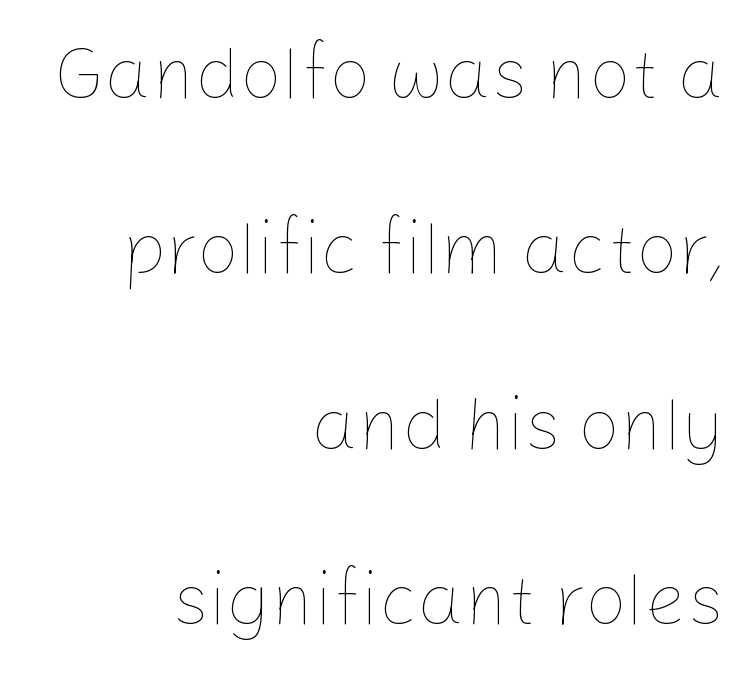
The image shows 74 px thin type, upright; set right-aligned, loose line spacing (2.37x), normal letter spacing, not underlined; low stroke contrast and a medium x-height.
